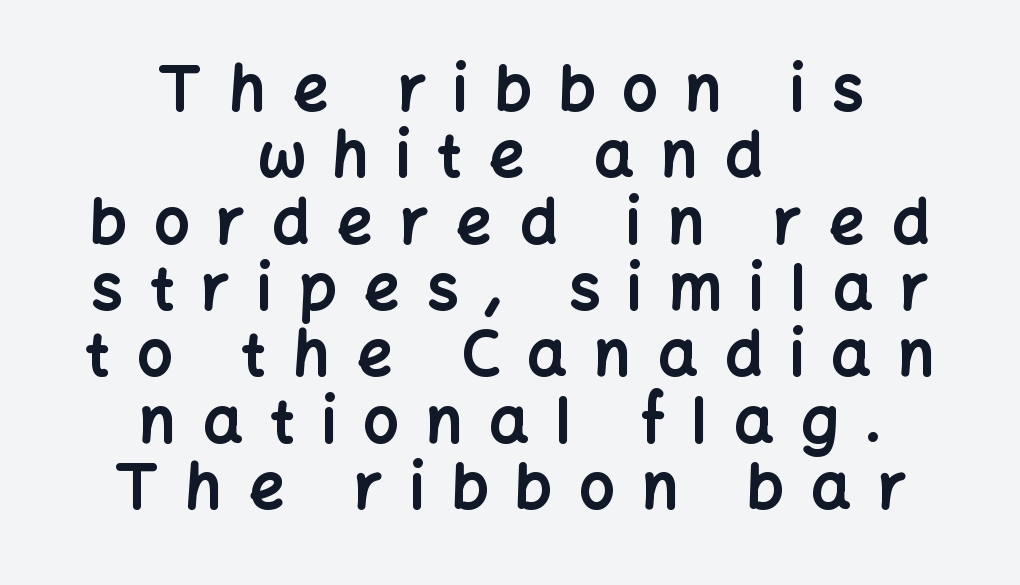
{"serif": "no", "italic": "no", "bold": "yes", "weight": "bold", "width": "normal", "stroke_contrast": "low", "x_height": "medium", "monospaced": "no", "underline": "no", "align": "center", "line_spacing": "tight", "line_spacing_ratio": 1.07, "letter_spacing": "wide", "letter_spacing_em": 0.44, "glyph_px": 62}
